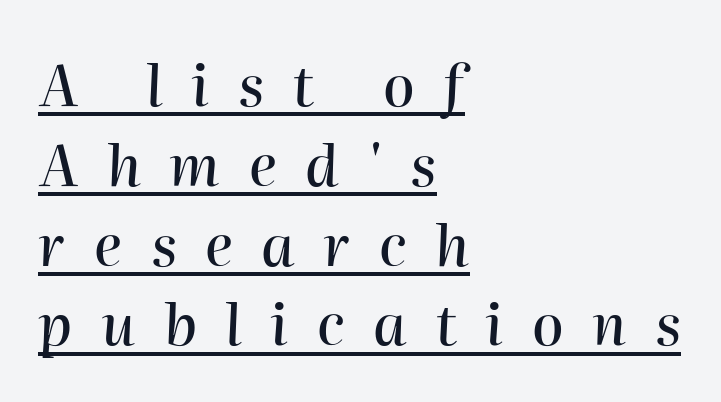
A typographer would call this underscored text. The designer left line spacing at the default. Every character sits at an angle, as italics do. The tracking reads as deliberately expanded to a designer's eye.
